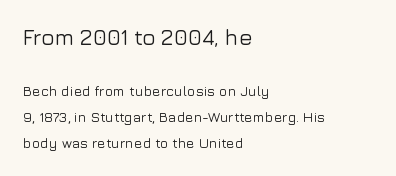
Q: Is the text italic (slanted)? A: No, it is upright.
Q: Is the text underlined? A: No.
Q: How is the paragraph aligned? A: Left-aligned.
Q: Is the spacing between letters normal or unusually wide? A: Normal.
Q: Which block of text is set in a larger size, the first (top) or the second (bottom)? A: The first (top) one.
